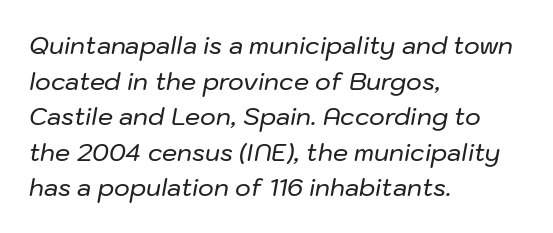
Q: Is the text italic (slanted)? A: Yes, it leans right by about 10 degrees.
Q: Is the text underlined? A: No.
Q: How is the paragraph aligned? A: Left-aligned.
Q: Is the spacing between letters normal or unusually wide? A: Normal.
Q: Is the spacing between lines tight, normal or loose? A: Normal.
